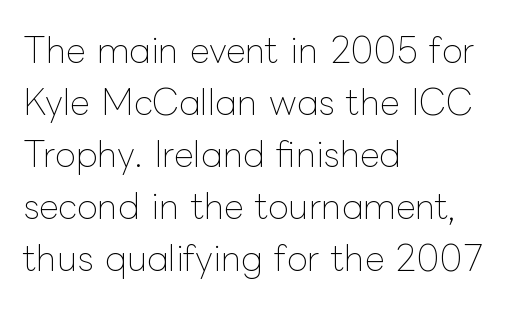
{"italic": "no", "bold": "no", "weight": "thin", "width": "normal", "stroke_contrast": "low", "x_height": "medium", "monospaced": "no", "underline": "no", "align": "left", "line_spacing": "normal", "line_spacing_ratio": 1.53, "letter_spacing": "normal", "letter_spacing_em": 0.0, "glyph_px": 34}
